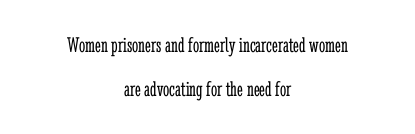
Q: Is the text bold? A: No.
Q: Is the text italic (slanted)? A: No, it is upright.
Q: Is the text underlined? A: No.
Q: How is the paragraph aligned? A: Centered.
Q: Is the spacing between letters normal or unusually wide? A: Normal.
Q: Is the spacing between lines tight, normal or loose? A: Loose.
